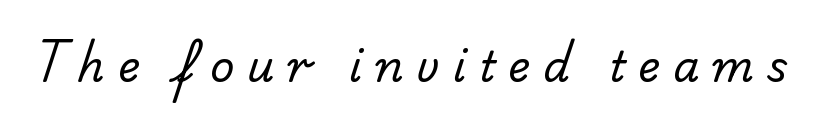
The image shows 42 px regular-weight sans-serif type; set unusually wide letter spacing (+0.31 em), not underlined; low stroke contrast and a small x-height.
